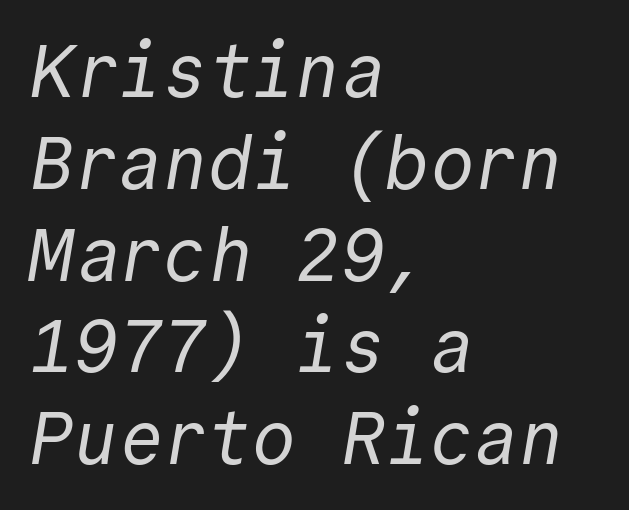
The image shows 74 px regular-weight sans-serif type, monospaced; set left-aligned, line spacing 1.24x, normal letter spacing, not underlined; a medium x-height.
